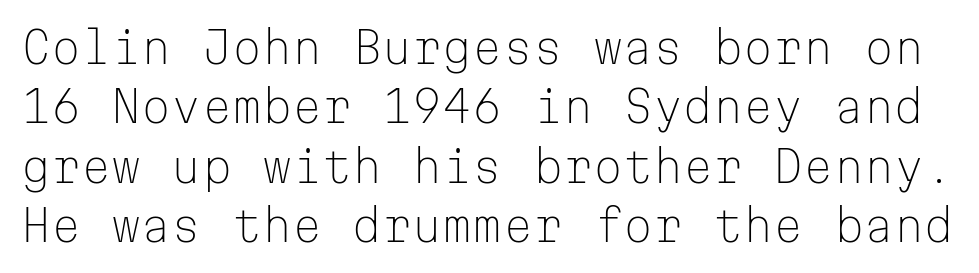
The passage shown is not bold in any degree. Nothing sits at the stroke ends, so this counts as sans-serif. Is there much room between lines? A standard amount, neither cramped nor airy. This sample has the even, mechanical cadence of fixed-width lettering. In terms of letterspacing, this is plain default setting. Nobody drew a line under any word here.
